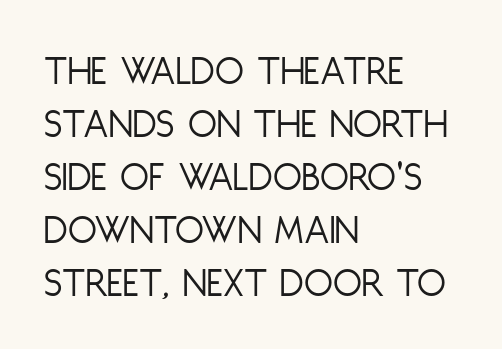
Q: Is the text bold? A: No.
Q: Is the text italic (slanted)? A: No, it is upright.
Q: Is the typeface a serif or a sans-serif typeface? A: Sans-serif.
Q: Is the text underlined? A: No.
Q: How is the paragraph aligned? A: Left-aligned.
Q: Is the spacing between letters normal or unusually wide? A: Normal.
Q: Is the spacing between lines tight, normal or loose? A: Normal.
Q: Width (condensed, normal, or wide)? A: Condensed.
Q: Stroke contrast? A: Low.
Q: x-height? A: Large.
Q: Monospaced? A: No.
